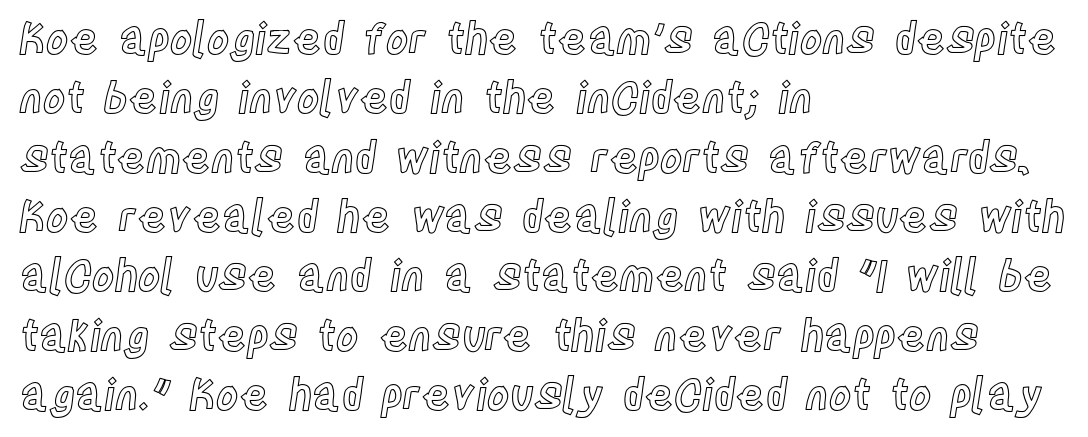
Q: Is the text italic (slanted)? A: Yes.
Q: Is the text underlined? A: No.
Q: How is the paragraph aligned? A: Left-aligned.
Q: Is the spacing between letters normal or unusually wide? A: Normal.
Q: Is the spacing between lines tight, normal or loose? A: Normal.
Q: Width (condensed, normal, or wide)? A: Condensed.
Q: x-height? A: Large.
Q: Monospaced? A: No.
